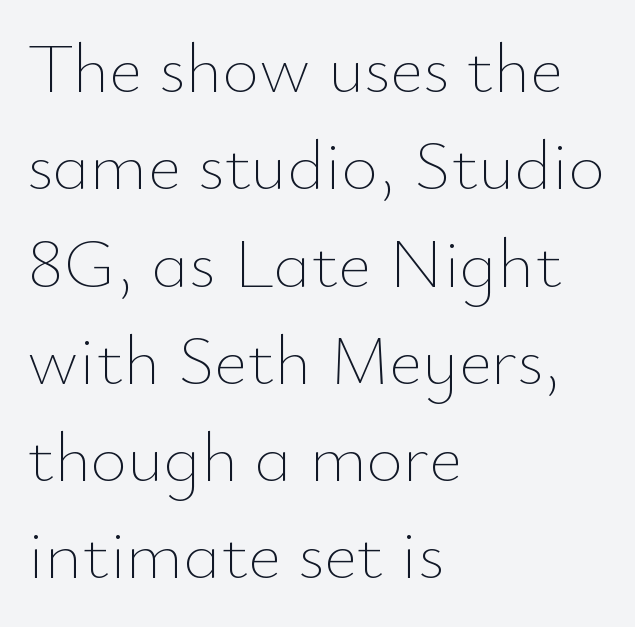
{"italic": "no", "bold": "no", "weight": "thin", "width": "normal", "stroke_contrast": "low", "x_height": "small", "monospaced": "no", "underline": "no", "align": "left", "line_spacing": "normal", "line_spacing_ratio": 1.37, "letter_spacing": "normal", "letter_spacing_em": 0.0, "glyph_px": 71}
